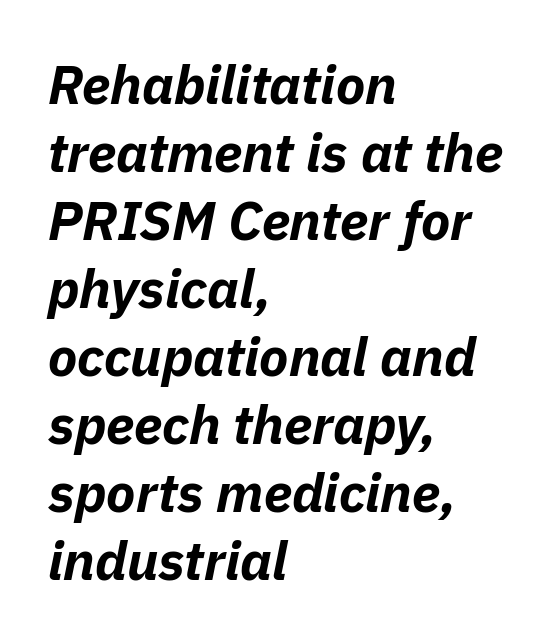
Q: Is the text bold? A: Yes.
Q: Is the text italic (slanted)? A: Yes, it leans right by about 11 degrees.
Q: Is the text underlined? A: No.
Q: How is the paragraph aligned? A: Left-aligned.
Q: Is the spacing between letters normal or unusually wide? A: Normal.
Q: Is the spacing between lines tight, normal or loose? A: Normal.
Q: Width (condensed, normal, or wide)? A: Normal.
Q: Stroke contrast? A: Low.
Q: x-height? A: Medium.
Q: Monospaced? A: No.
